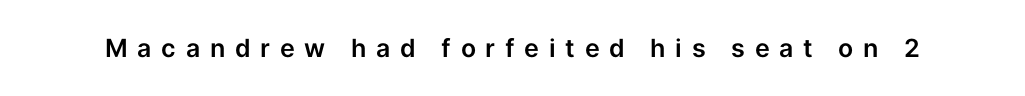
Every stem runs plumb, perpendicular to the baseline. Someone cranked the tracking dial way up on this one. Beneath every word, the page is bare.
